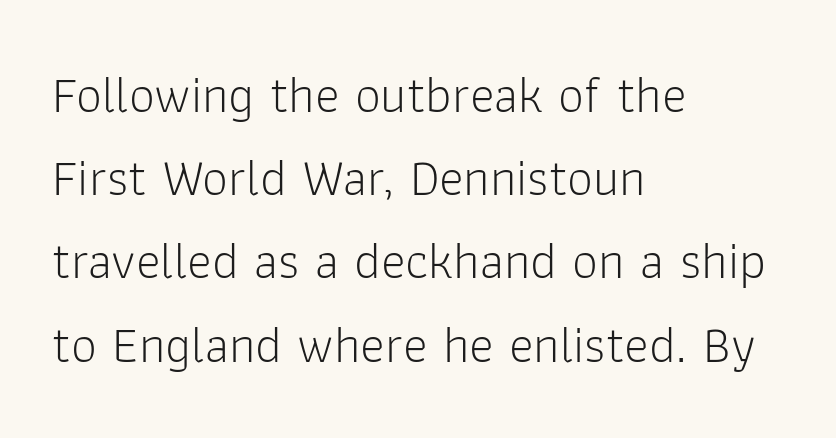
Q: Is the text bold? A: No.
Q: Is the text italic (slanted)? A: No, it is upright.
Q: Is the typeface a serif or a sans-serif typeface? A: Sans-serif.
Q: Is the text underlined? A: No.
Q: How is the paragraph aligned? A: Left-aligned.
Q: Is the spacing between letters normal or unusually wide? A: Normal.
Q: Is the spacing between lines tight, normal or loose? A: Normal.
Q: Width (condensed, normal, or wide)? A: Normal.
Q: Stroke contrast? A: Low.
Q: x-height? A: Medium.
Q: Monospaced? A: No.
